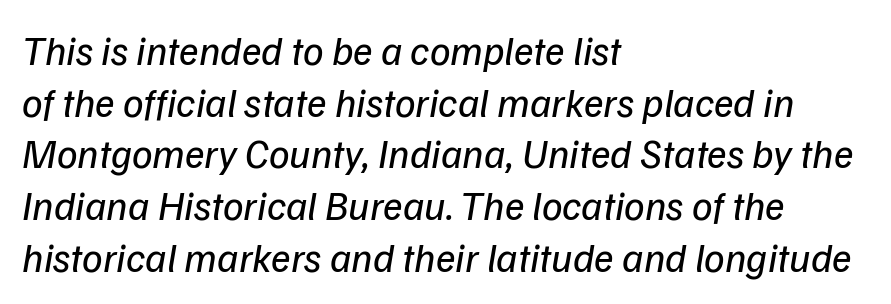
{"serif": "no", "bold": "no", "weight": "regular", "width": "normal", "stroke_contrast": "low", "x_height": "medium", "monospaced": "no", "underline": "no", "align": "left", "line_spacing": "normal", "line_spacing_ratio": 1.26, "letter_spacing": "normal", "letter_spacing_em": 0.0, "glyph_px": 41}
